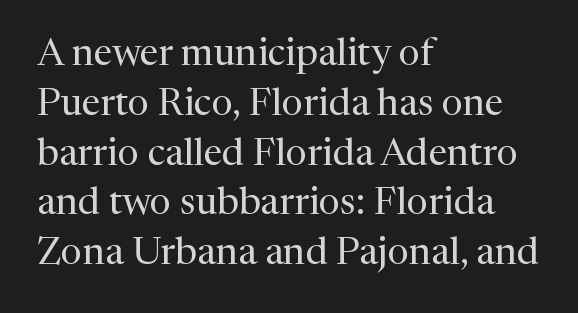
No chunkiness to these letters — they're not bold. These lines are composed in type with serifs. The leading is moderate, giving the passage an even texture. Honestly, the letter spacing is just normal — you wouldn't notice it. Beneath every word, the page is bare.
